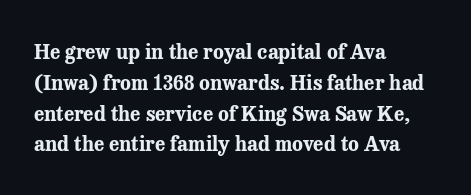
The image shows 20 px bold type, upright; set left-aligned, normal line spacing (1.54x), normal letter spacing, not underlined.
